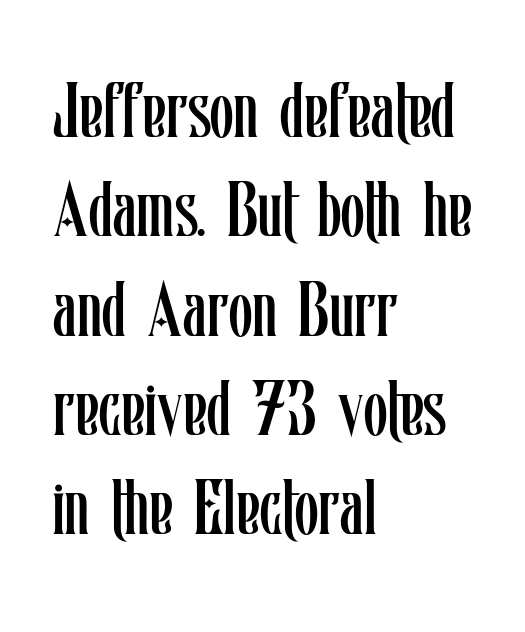
The image shows 77 px regular-weight, condensed type, upright; set left-aligned, normal line spacing (1.29x), normal letter spacing, not underlined; low stroke contrast and a medium x-height.
